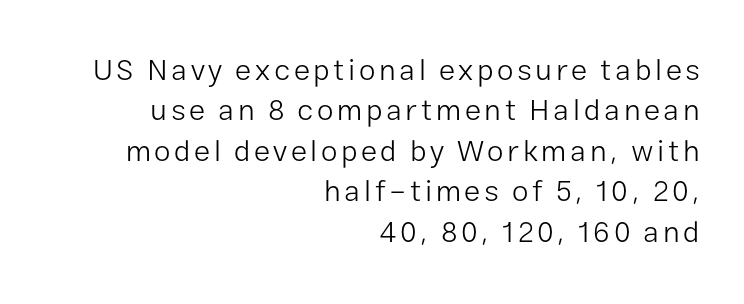
The image shows 30 px light sans-serif type, upright; set right-aligned, normal line spacing (1.35x), not underlined; low stroke contrast and a medium x-height.
